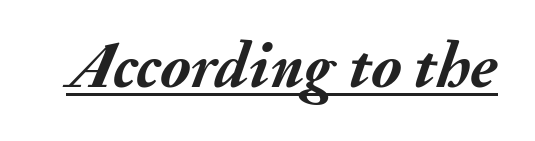
{"italic": "yes", "lean": "right", "slant_degrees": 20, "bold": "yes", "weight": "semibold", "width": "normal", "stroke_contrast": "medium", "x_height": "small", "monospaced": "no", "underline": "yes", "letter_spacing": "normal", "letter_spacing_em": 0.0, "glyph_px": 64}
